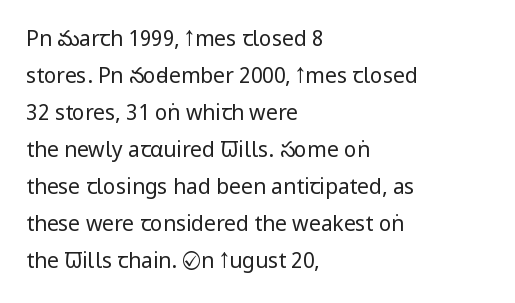
Q: Is the text bold? A: No.
Q: Is the text italic (slanted)? A: No, it is upright.
Q: Is the text underlined? A: No.
Q: How is the paragraph aligned? A: Left-aligned.
Q: Is the spacing between letters normal or unusually wide? A: Normal.
